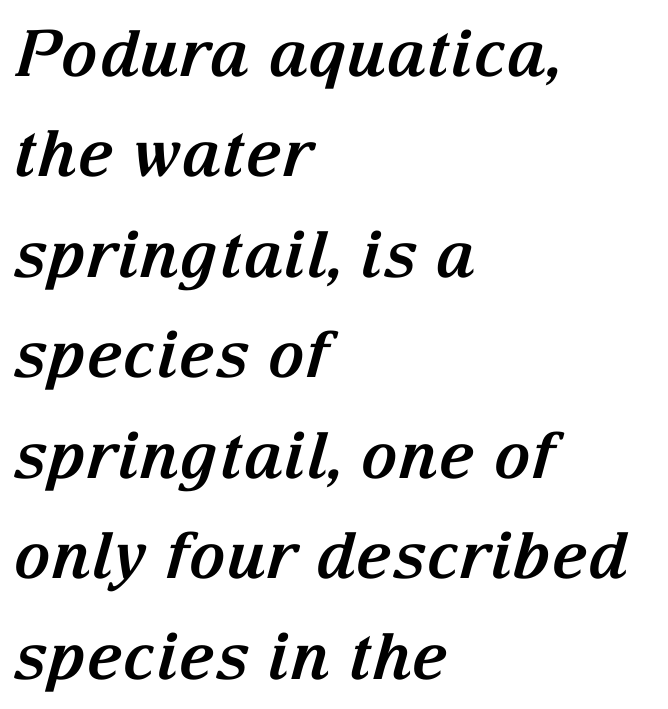
The image shows 64 px bold serif type, italic (leaning right); set left-aligned, normal line spacing (1.57x), normal letter spacing, not underlined; medium stroke contrast and a medium x-height.
